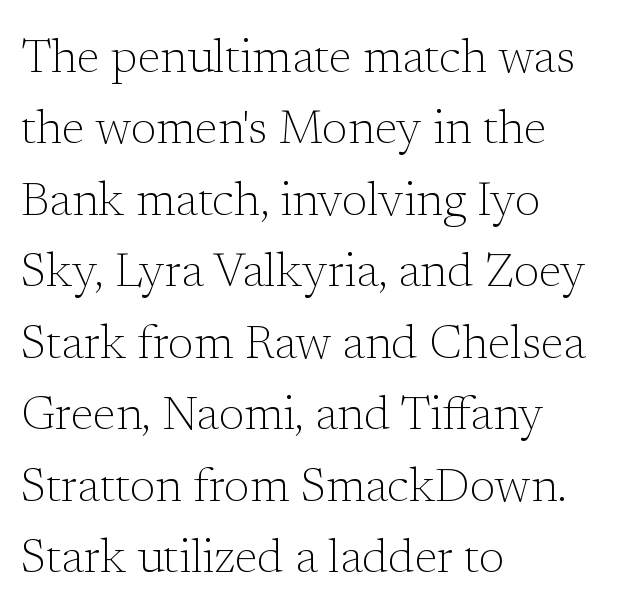
{"serif": "yes", "italic": "no", "bold": "no", "weight": "light", "width": "normal", "stroke_contrast": "low", "x_height": "medium", "monospaced": "no", "underline": "no", "align": "left", "line_spacing": "normal", "line_spacing_ratio": 1.52, "letter_spacing": "normal", "letter_spacing_em": 0.0, "glyph_px": 47}
